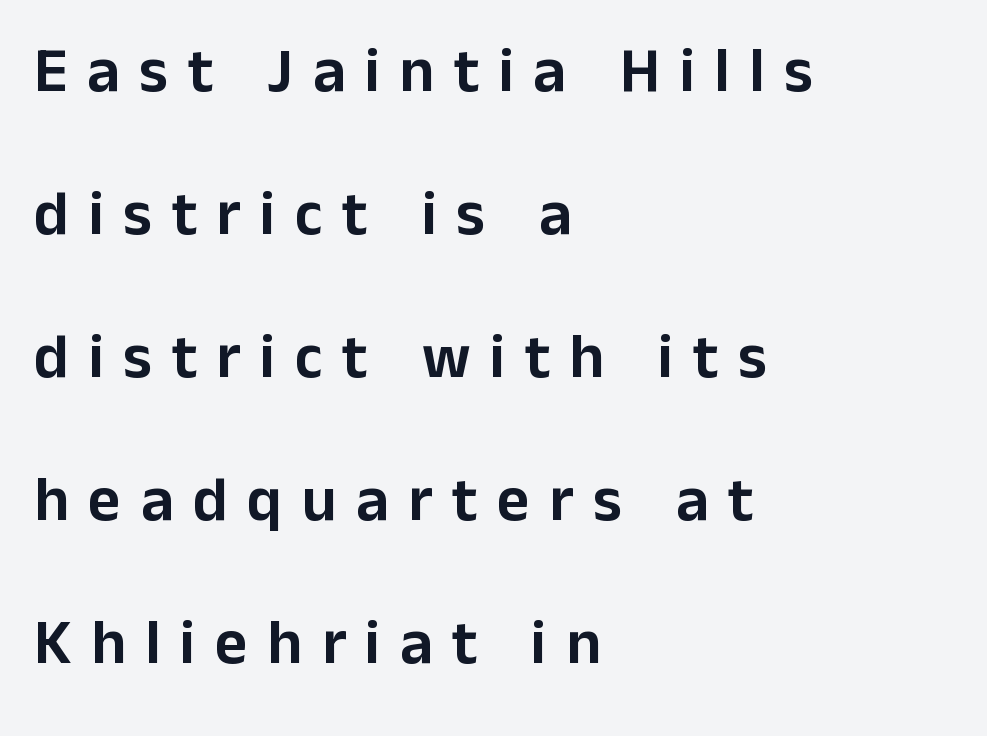
The image shows 63 px sans-serif type, upright; set left-aligned, loose line spacing (2.27x), unusually wide letter spacing (+0.31 em), not underlined; low stroke contrast and a medium x-height.
